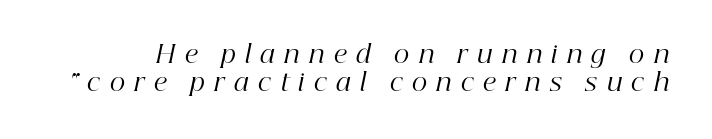
The image shows 24 px text type, italic (leaning right); set line spacing 1.16x, unusually wide letter spacing (+0.39 em), not underlined.
